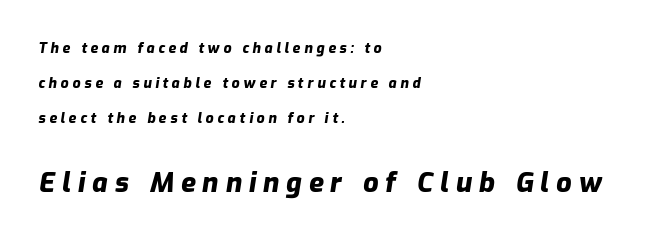
{"italic": "yes", "lean": "right", "slant_degrees": 9, "bold": "yes", "underline": "no", "align": "left", "line_spacing": "loose", "line_spacing_ratio": 2.49, "letter_spacing": "wide", "letter_spacing_em": 0.26, "larger_block": "second", "size_ratio": 1.93, "glyph_px": 27}
